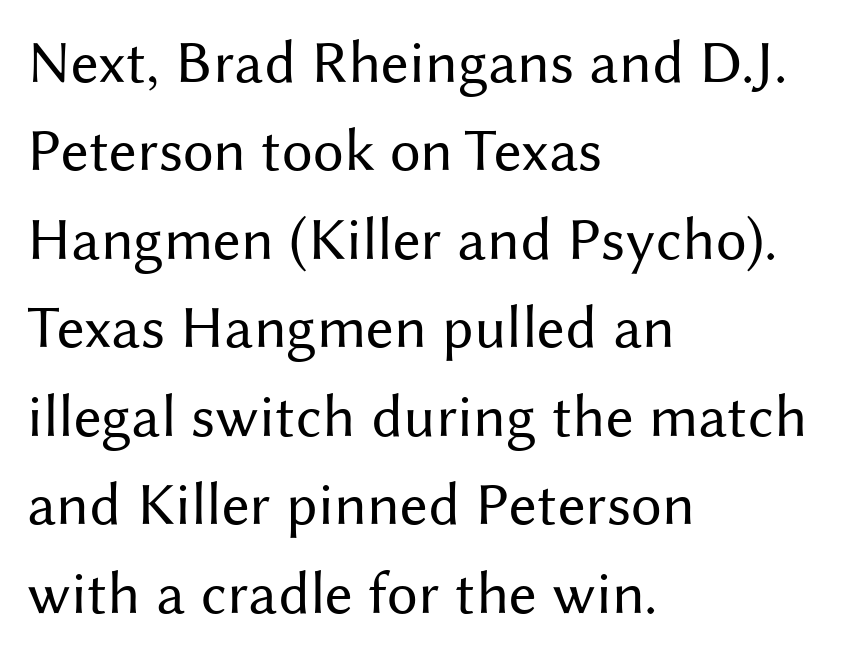
Q: Is the text bold? A: No.
Q: Is the text italic (slanted)? A: No, it is upright.
Q: Is the typeface a serif or a sans-serif typeface? A: Sans-serif.
Q: Is the text underlined? A: No.
Q: How is the paragraph aligned? A: Left-aligned.
Q: Is the spacing between letters normal or unusually wide? A: Normal.
Q: Is the spacing between lines tight, normal or loose? A: Normal.
Q: Width (condensed, normal, or wide)? A: Normal.
Q: Stroke contrast? A: Medium.
Q: x-height? A: Medium.
Q: Monospaced? A: No.
